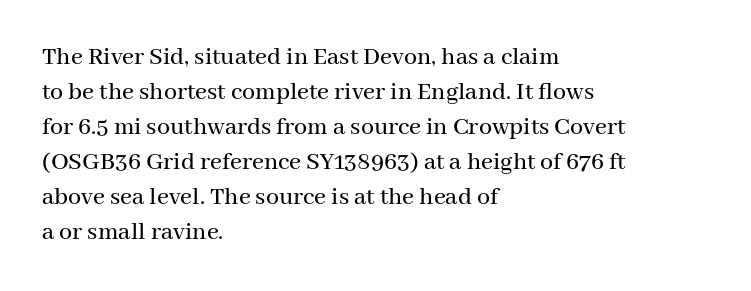
Q: Is the text italic (slanted)? A: No, it is upright.
Q: Is the text underlined? A: No.
Q: How is the paragraph aligned? A: Left-aligned.
Q: Is the spacing between letters normal or unusually wide? A: Normal.
Q: Is the spacing between lines tight, normal or loose? A: Normal.
